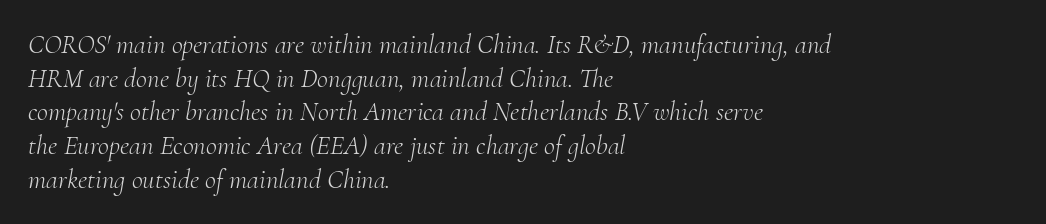
Q: Is the text bold? A: No.
Q: Is the text italic (slanted)? A: Yes, it leans right by about 10 degrees.
Q: Is the text underlined? A: No.
Q: How is the paragraph aligned? A: Left-aligned.
Q: Is the spacing between letters normal or unusually wide? A: Normal.
Q: Is the spacing between lines tight, normal or loose? A: Normal.
